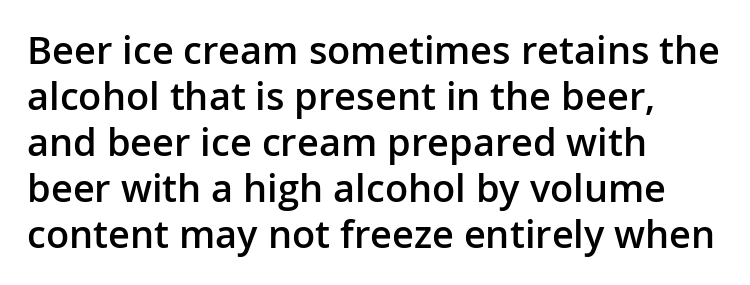
Typographic density is moderately raised because the face is semibold. You could not count columns in this text — the font is proportionally spaced. Clear beneath every line of the passage. The letters stand upright; this is a roman face. To sum up the face: it is a sans, with no serifs. A student would call this left alignment; a typographer would say flush left, rag right.
